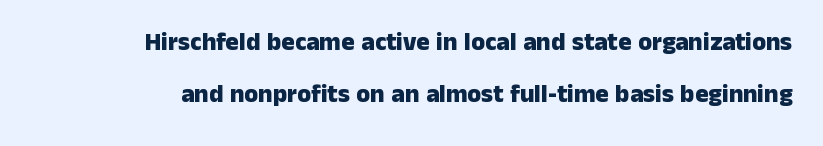
The image shows 25 px bold type, upright; set loose line spacing (2.09x), normal letter spacing, not underlined.
